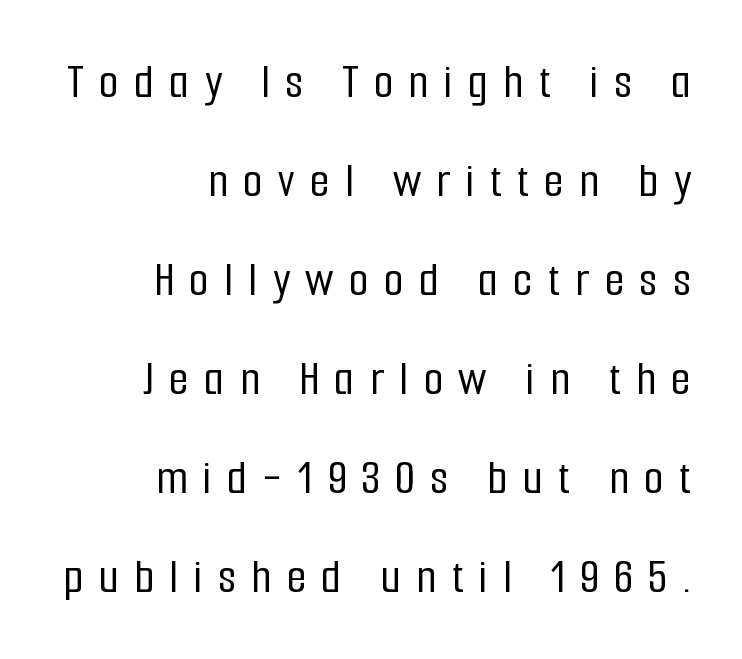
The image shows 51 px condensed sans-serif type, upright; set right-aligned, loose line spacing (1.94x), unusually wide letter spacing (+0.3 em), not underlined; low stroke contrast and a medium x-height.
